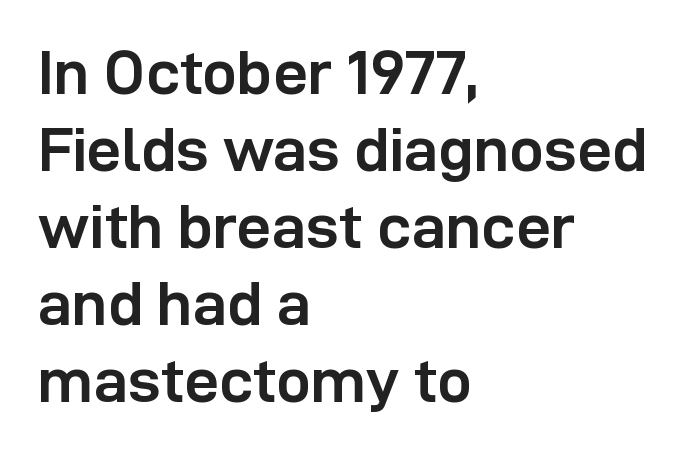
The image shows 62 px semibold sans-serif type, upright; set left-aligned, line spacing 1.24x, normal letter spacing, not underlined; low stroke contrast and a medium x-height.
